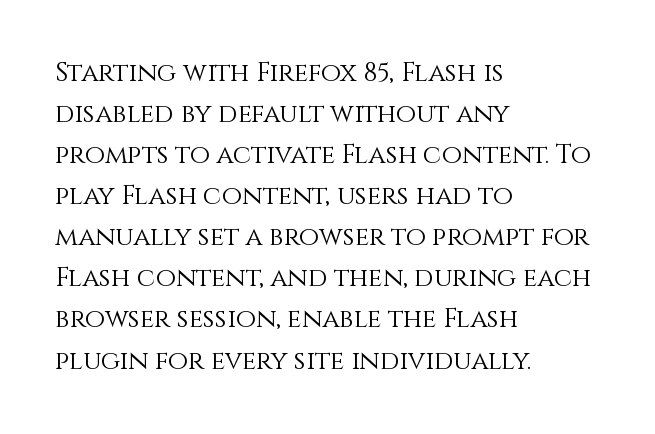
The words here are not underlined. Unbolded letterforms with no extra heft. Quick note: interline space is typical. These lines stack with their left ends in a neat column. Ordinary non-slanted type is in use. Here the glyphs are tracked normally, forming tight word shapes.
